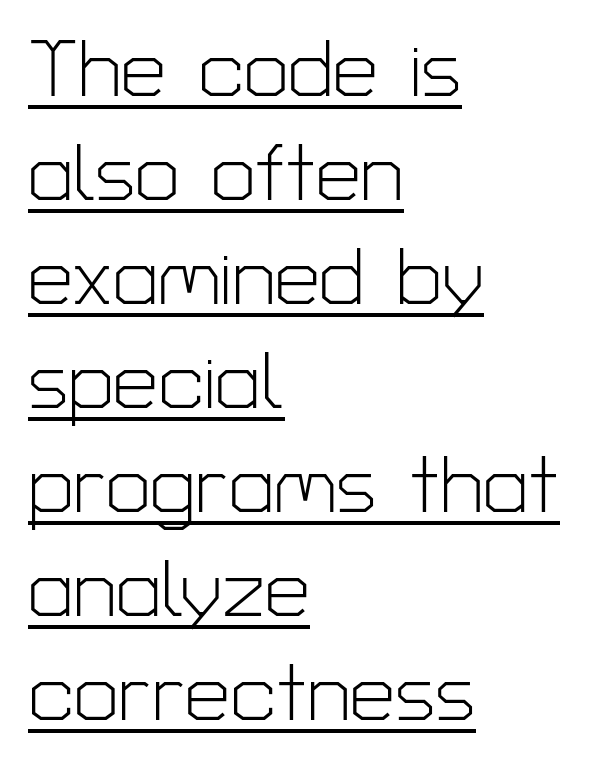
Q: Is the text bold? A: No.
Q: Is the text italic (slanted)? A: No, it is upright.
Q: Is the typeface a serif or a sans-serif typeface? A: Sans-serif.
Q: Is the text underlined? A: Yes.
Q: How is the paragraph aligned? A: Left-aligned.
Q: Is the spacing between letters normal or unusually wide? A: Normal.
Q: Is the spacing between lines tight, normal or loose? A: Normal.
Q: Width (condensed, normal, or wide)? A: Normal.
Q: Stroke contrast? A: Low.
Q: x-height? A: Medium.
Q: Monospaced? A: No.
